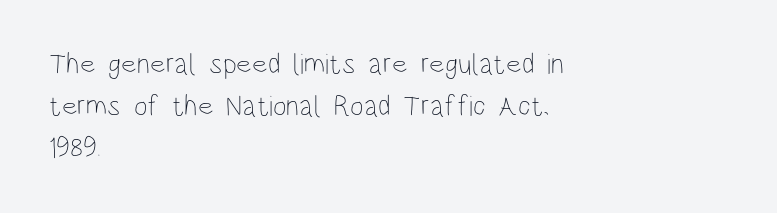
The image shows 29 px thin, condensed type, upright; set left-aligned, normal line spacing (1.45x), normal letter spacing, not underlined; low stroke contrast and a large x-height.
